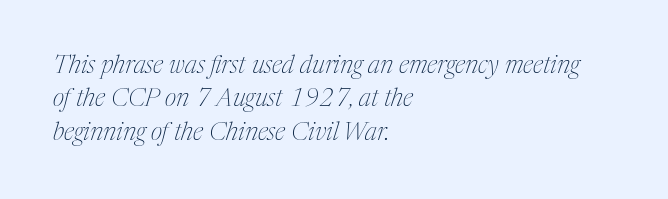
Q: Is the text bold? A: No.
Q: Is the text italic (slanted)? A: Yes, it leans right by about 17 degrees.
Q: Is the text underlined? A: No.
Q: How is the paragraph aligned? A: Left-aligned.
Q: Is the spacing between letters normal or unusually wide? A: Normal.
Q: Is the spacing between lines tight, normal or loose? A: Normal.
